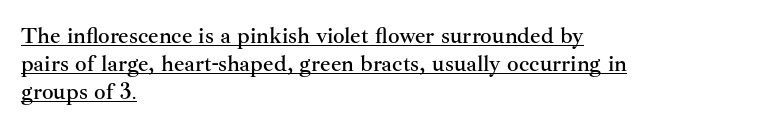
Q: Is the text italic (slanted)? A: No, it is upright.
Q: Is the text underlined? A: Yes.
Q: How is the paragraph aligned? A: Left-aligned.
Q: Is the spacing between letters normal or unusually wide? A: Normal.
